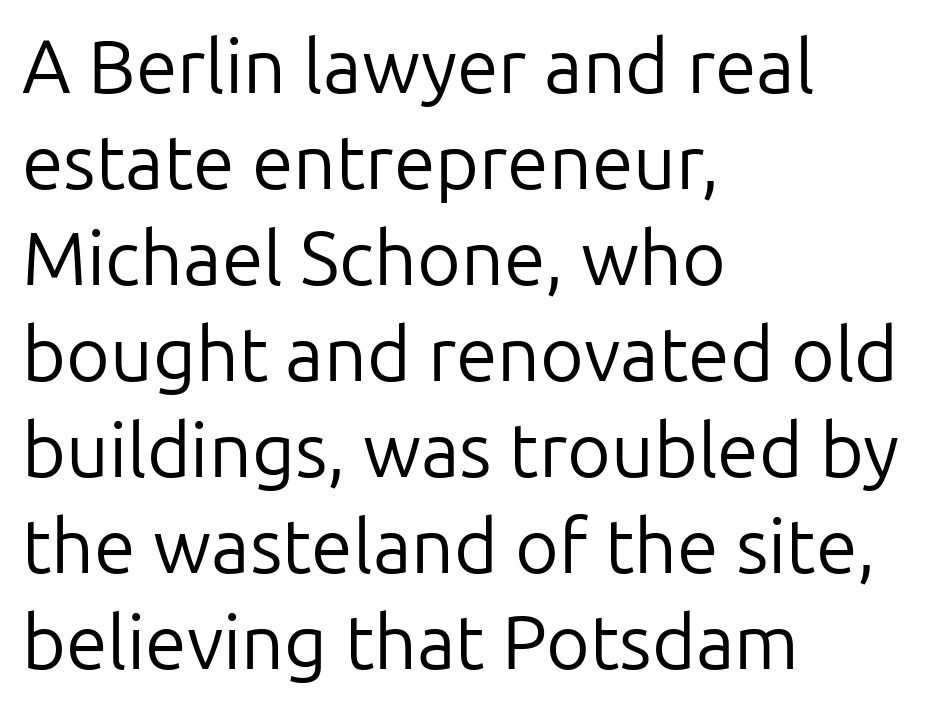
{"serif": "no", "italic": "no", "bold": "no", "weight": "regular", "width": "normal", "stroke_contrast": "low", "x_height": "medium", "monospaced": "no", "underline": "no", "align": "left", "line_spacing": "normal", "line_spacing_ratio": 1.28, "letter_spacing": "normal", "letter_spacing_em": 0.0, "glyph_px": 75}
